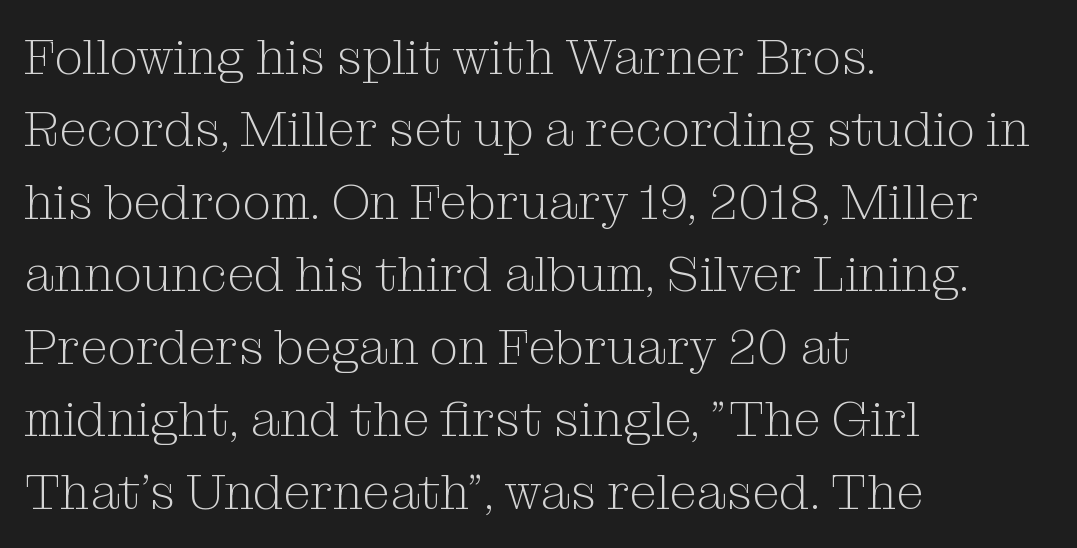
Q: Is the text bold? A: No.
Q: Is the text italic (slanted)? A: No, it is upright.
Q: Is the typeface a serif or a sans-serif typeface? A: Serif.
Q: Is the text underlined? A: No.
Q: How is the paragraph aligned? A: Left-aligned.
Q: Is the spacing between letters normal or unusually wide? A: Normal.
Q: Is the spacing between lines tight, normal or loose? A: Normal.
Q: Width (condensed, normal, or wide)? A: Normal.
Q: Stroke contrast? A: Medium.
Q: x-height? A: Medium.
Q: Monospaced? A: No.
